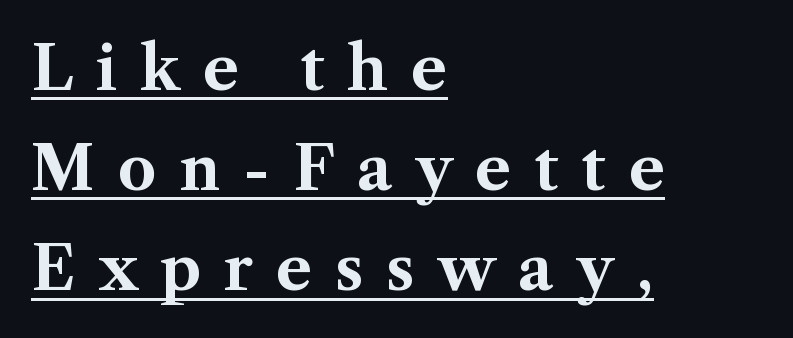
The image shows 60 px bold serif type, upright; set left-aligned, normal line spacing (1.67x), unusually wide letter spacing (+0.38 em), underlined; medium stroke contrast and a medium x-height.
